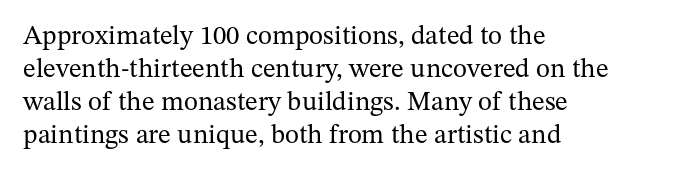
The image shows 27 px text type, upright; set left-aligned, line spacing 1.22x, normal letter spacing, not underlined.
